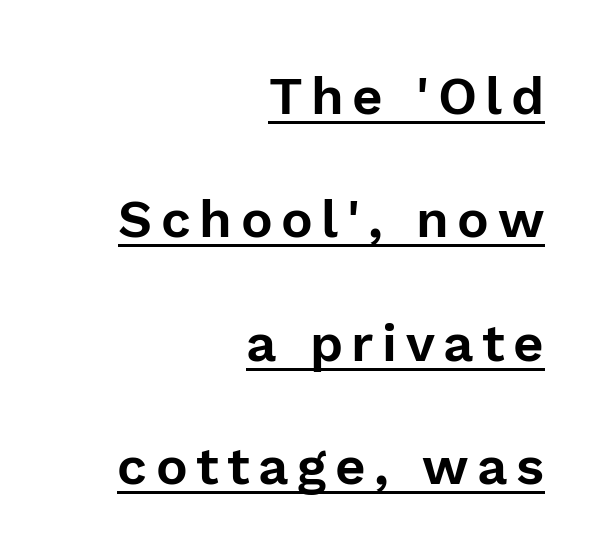
Each line of the rendering has a horizontal stroke beneath the glyphs. A sans-serif font was chosen for this passage. Short and long lines alike share a common ending point at right. Students, observe: this is what heavily led, spacious text looks like. Do the characters align in a grid? No, the font is proportional. Rendered with straight, roman letterforms.
